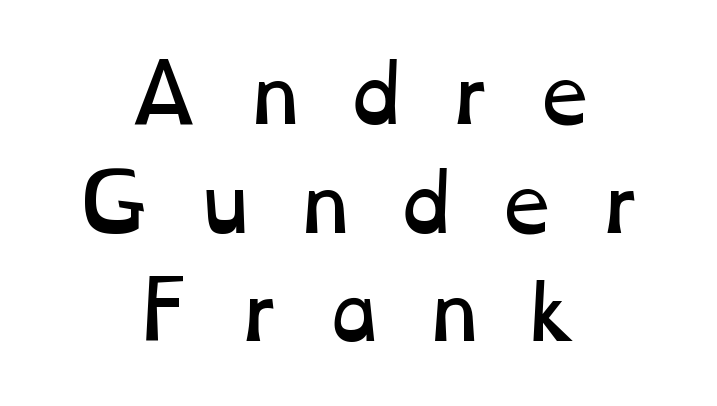
{"bold": "no", "weight": "regular", "width": "wide", "stroke_contrast": "low", "x_height": "medium", "monospaced": "no", "underline": "no", "align": "center", "line_spacing": "normal", "line_spacing_ratio": 1.41, "letter_spacing": "wide", "letter_spacing_em": 0.48, "glyph_px": 77}
